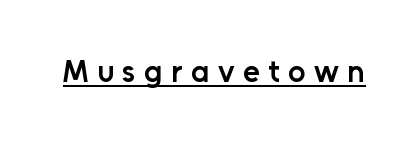
{"serif": "no", "italic": "no", "bold": "semi", "weight": "semibold", "width": "normal", "stroke_contrast": "low", "x_height": "medium", "monospaced": "no", "underline": "yes", "letter_spacing": "wide", "letter_spacing_em": 0.27, "glyph_px": 31}
